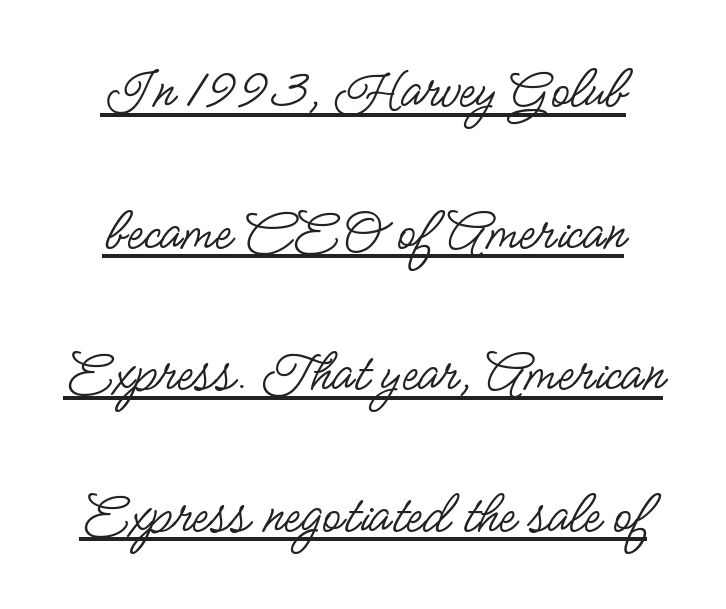
Q: Is the text bold? A: No.
Q: Is the text italic (slanted)? A: Yes.
Q: Is the typeface a serif or a sans-serif typeface? A: Sans-serif.
Q: Is the text underlined? A: Yes.
Q: Is the spacing between letters normal or unusually wide? A: Normal.
Q: Is the spacing between lines tight, normal or loose? A: Loose.
Q: Width (condensed, normal, or wide)? A: Condensed.
Q: Stroke contrast? A: Low.
Q: x-height? A: Small.
Q: Monospaced? A: No.
